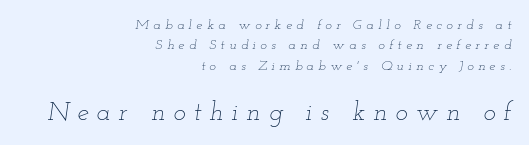
The image shows 26 px text type, italic (leaning right); set right-aligned, normal line spacing (1.45x), unusually wide letter spacing (+0.31 em), not underlined; the second (bottom) block is 1.86x larger.
